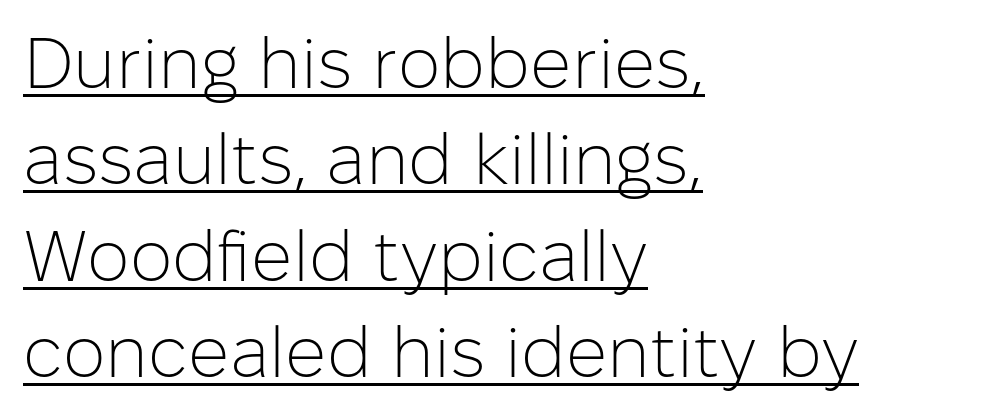
Q: Is the text bold? A: No.
Q: Is the text italic (slanted)? A: No, it is upright.
Q: Is the typeface a serif or a sans-serif typeface? A: Sans-serif.
Q: Is the text underlined? A: Yes.
Q: How is the paragraph aligned? A: Left-aligned.
Q: Is the spacing between letters normal or unusually wide? A: Normal.
Q: Is the spacing between lines tight, normal or loose? A: Normal.
Q: Width (condensed, normal, or wide)? A: Normal.
Q: Stroke contrast? A: Low.
Q: x-height? A: Medium.
Q: Monospaced? A: No.
